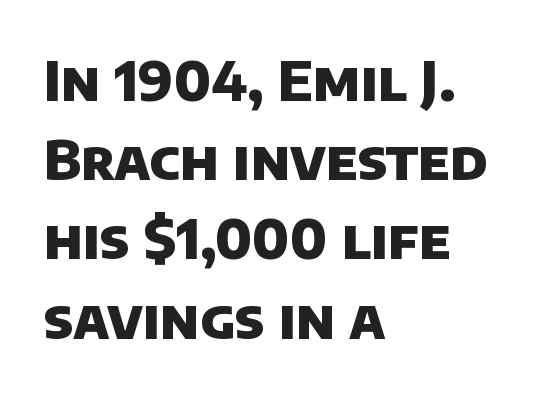
The image shows 55 px heavy sans-serif type; set left-aligned, normal line spacing (1.44x), normal letter spacing, not underlined; low stroke contrast and a large x-height.
